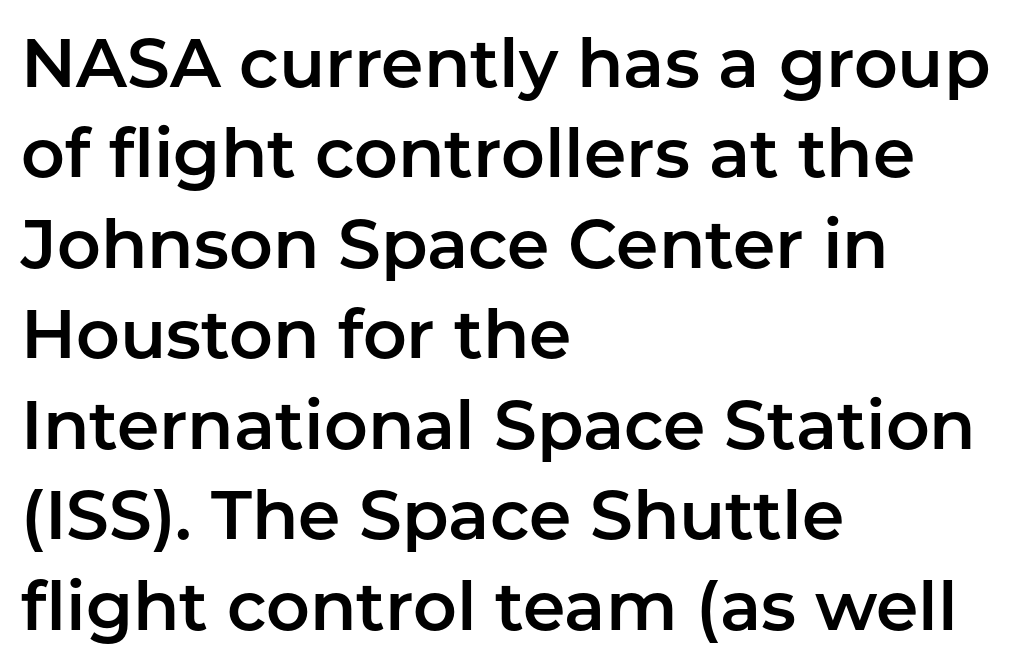
If you drew a ruler down the left edge, every line would touch it. Does the leading feel generous? No, just average. Is this a fixed-width face? No — the glyphs have proportional, varying widths. Only glyphs here, with clear space below each row.
